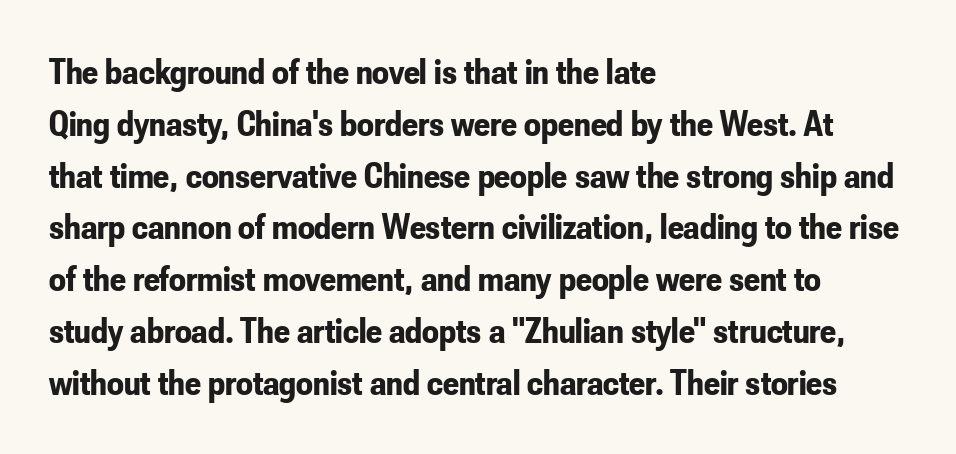
The image shows 37 px bold, condensed sans-serif type, upright; set left-aligned, normal line spacing (1.4x), normal letter spacing, not underlined; low stroke contrast and a small x-height.
